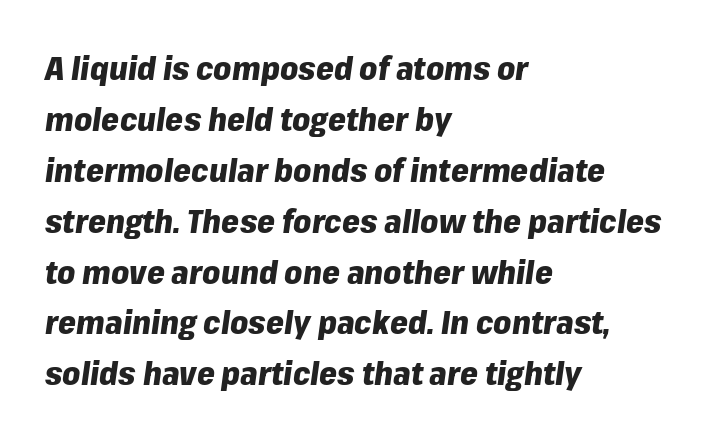
The image shows 32 px heavy type, italic (leaning right); set left-aligned, normal line spacing (1.59x), normal letter spacing, not underlined; low stroke contrast and a medium x-height.
